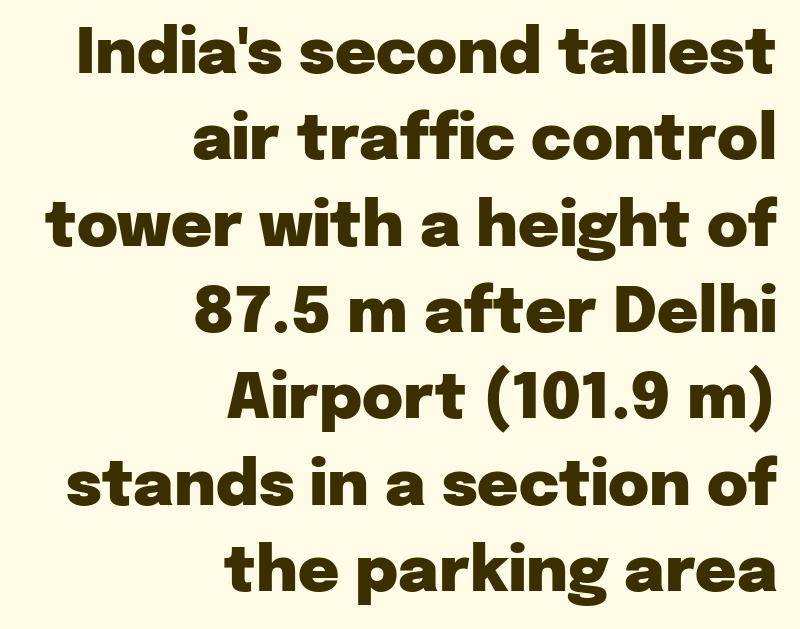
{"serif": "no", "italic": "no", "bold": "yes", "weight": "heavy", "width": "normal", "stroke_contrast": "low", "x_height": "medium", "monospaced": "no", "underline": "no", "align": "right", "line_spacing": "normal", "line_spacing_ratio": 1.37, "letter_spacing": "normal", "letter_spacing_em": 0.0, "glyph_px": 63}
